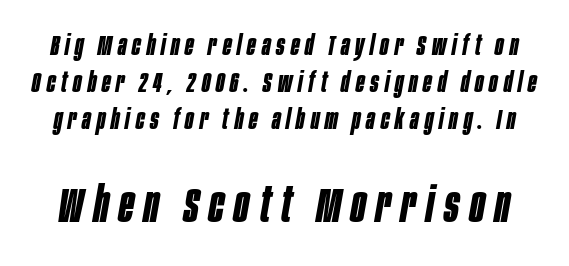
{"italic": "yes", "lean": "right", "slant_degrees": 10, "bold": "yes", "weight": "bold", "width": "condensed", "stroke_contrast": "low", "x_height": "large", "monospaced": "no", "underline": "no", "line_spacing": "normal", "line_spacing_ratio": 1.33, "letter_spacing": "wide", "letter_spacing_em": 0.21, "larger_block": "second", "size_ratio": 1.75, "glyph_px": 49}
